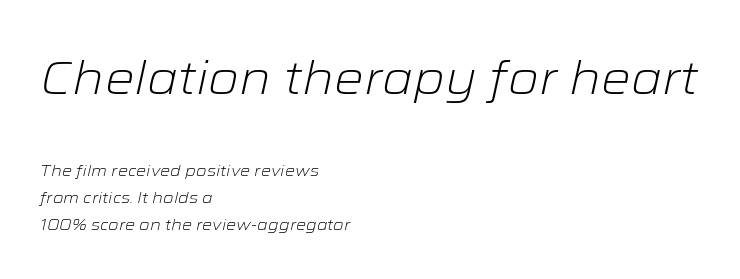
Q: Is the text bold? A: No.
Q: Is the text italic (slanted)? A: Yes, it leans right by about 12 degrees.
Q: Is the text underlined? A: No.
Q: How is the paragraph aligned? A: Left-aligned.
Q: Is the spacing between letters normal or unusually wide? A: Normal.
Q: Is the spacing between lines tight, normal or loose? A: Normal.
Q: Which block of text is set in a larger size, the first (top) or the second (bottom)? A: The first (top) one.
Q: Width (condensed, normal, or wide)? A: Wide.
Q: Stroke contrast? A: Low.
Q: x-height? A: Medium.
Q: Monospaced? A: No.
